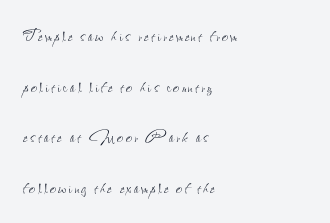
{"bold": "no", "underline": "no", "align": "left", "line_spacing": "loose", "line_spacing_ratio": 2.3, "glyph_px": 22}
